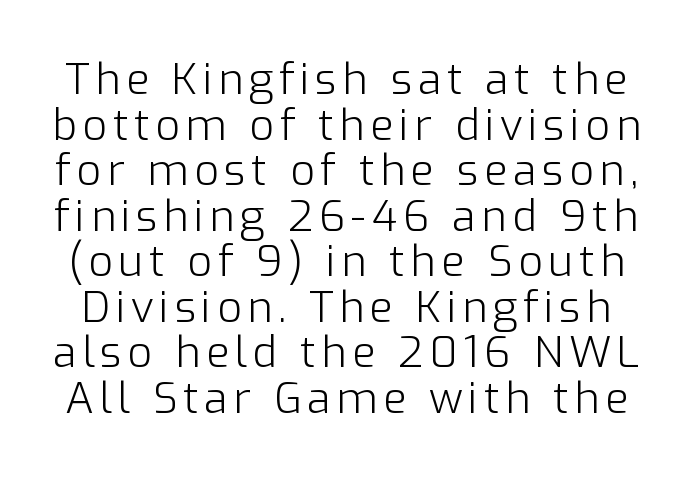
The image shows 43 px light sans-serif type, upright; set tight line spacing (1.06x), not underlined; low stroke contrast and a medium x-height.
